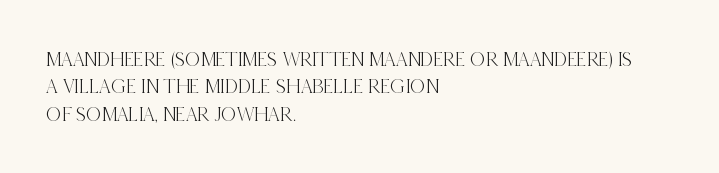
Q: Is the text italic (slanted)? A: No, it is upright.
Q: Is the text underlined? A: No.
Q: How is the paragraph aligned? A: Left-aligned.
Q: Is the spacing between letters normal or unusually wide? A: Normal.
Q: Is the spacing between lines tight, normal or loose? A: Normal.
